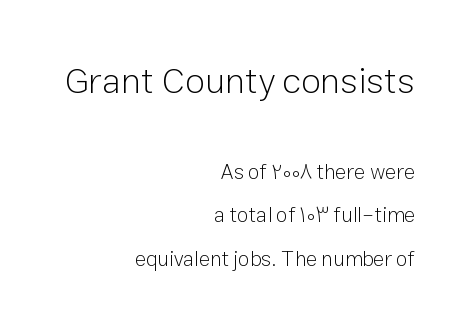
{"serif": "no", "italic": "no", "bold": "no", "weight": "light", "width": "normal", "stroke_contrast": "low", "x_height": "medium", "monospaced": "no", "underline": "no", "align": "right", "line_spacing": "loose", "line_spacing_ratio": 2.08, "letter_spacing": "normal", "letter_spacing_em": 0.0, "larger_block": "first", "size_ratio": 1.71, "glyph_px": 36}
